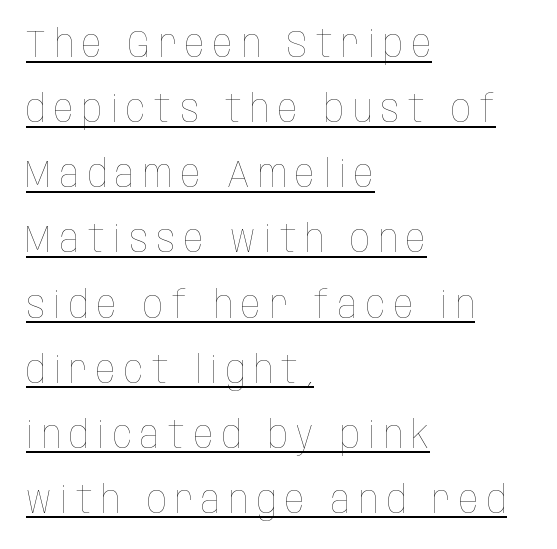
How are the letters spaced? Widely, with obvious added tracking. The weight would be labelled regular, book, light, or lighter still. The typography opts for an upright posture over an oblique one. Each line of the rendering has a horizontal stroke beneath the glyphs.
